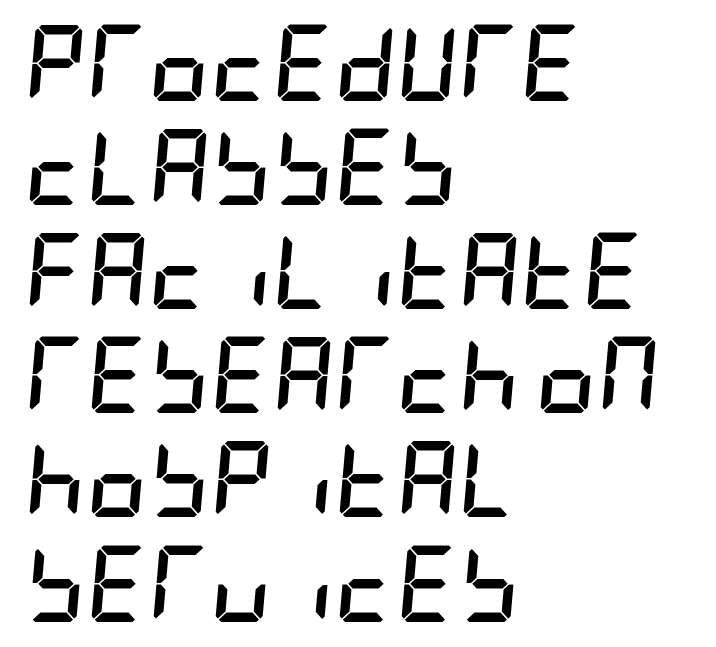
The image shows 76 px semibold, condensed type, italic (leaning right); set left-aligned, normal line spacing (1.37x), normal letter spacing, not underlined; low stroke contrast and a large x-height.
